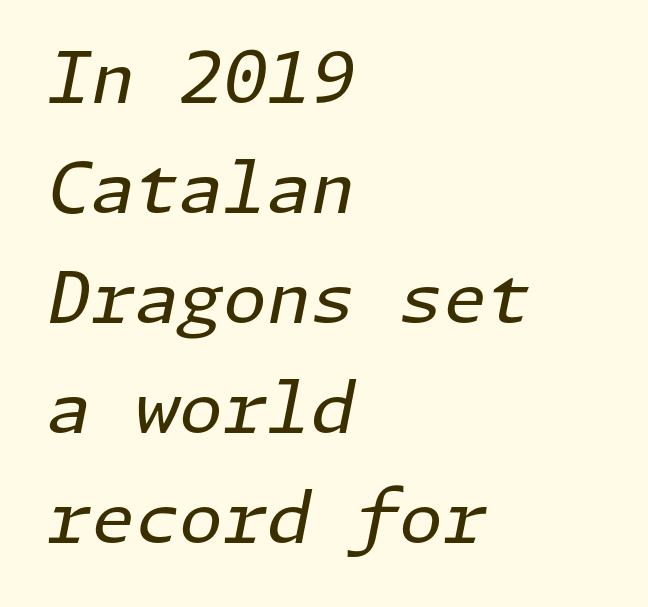
Q: Is the text bold? A: No.
Q: Is the text italic (slanted)? A: Yes, it leans right by about 11 degrees.
Q: Is the text underlined? A: No.
Q: How is the paragraph aligned? A: Left-aligned.
Q: Is the spacing between letters normal or unusually wide? A: Normal.
Q: Is the spacing between lines tight, normal or loose? A: Normal.
Q: Width (condensed, normal, or wide)? A: Normal.
Q: Stroke contrast? A: Low.
Q: x-height? A: Medium.
